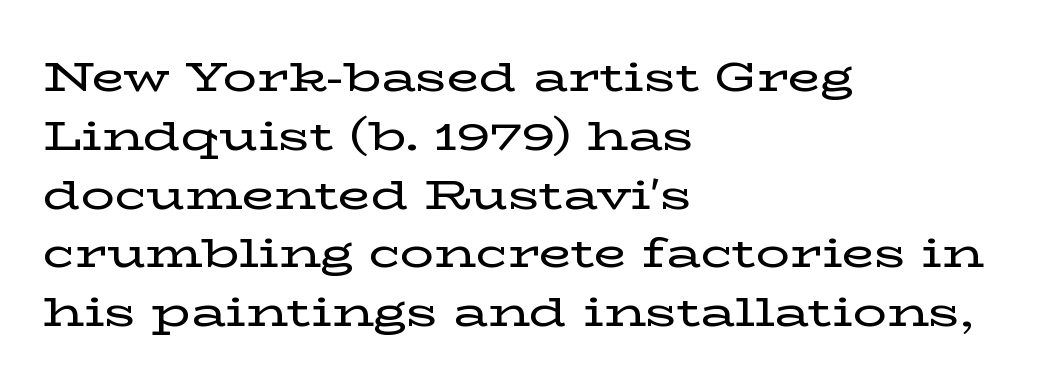
The image shows 42 px wide serif type, upright; set left-aligned, normal line spacing (1.4x), normal letter spacing, not underlined; low stroke contrast and a medium x-height.
